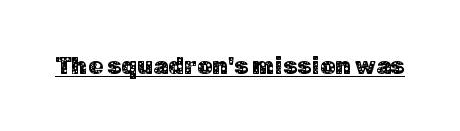
{"italic": "no", "underline": "yes", "letter_spacing": "normal", "letter_spacing_em": 0.0, "glyph_px": 24}
